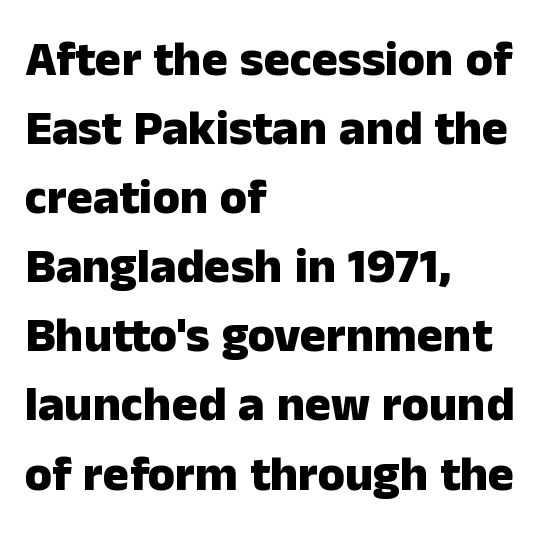
{"serif": "no", "italic": "no", "bold": "yes", "weight": "heavy", "width": "normal", "stroke_contrast": "low", "x_height": "medium", "monospaced": "no", "underline": "no", "align": "left", "line_spacing": "normal", "line_spacing_ratio": 1.41, "letter_spacing": "normal", "letter_spacing_em": 0.0, "glyph_px": 49}
